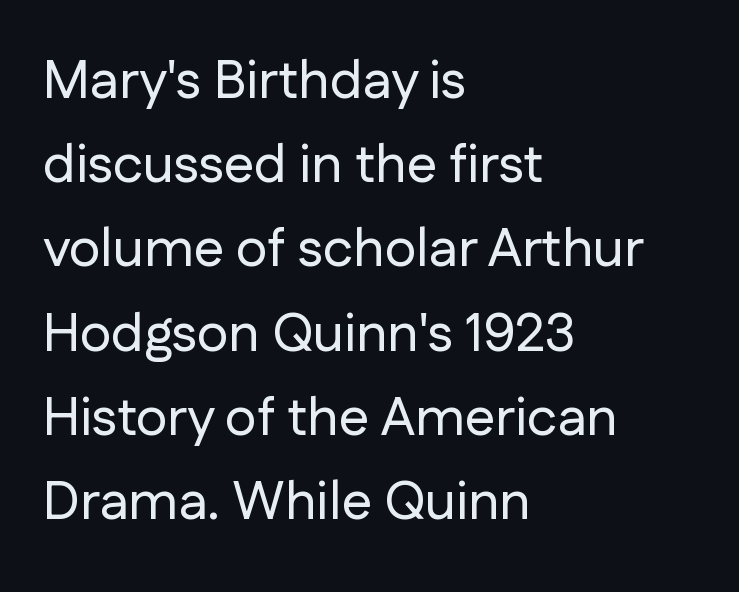
The image shows 54 px sans-serif type, upright; set left-aligned, normal line spacing (1.56x), normal letter spacing, not underlined; low stroke contrast and a medium x-height.
